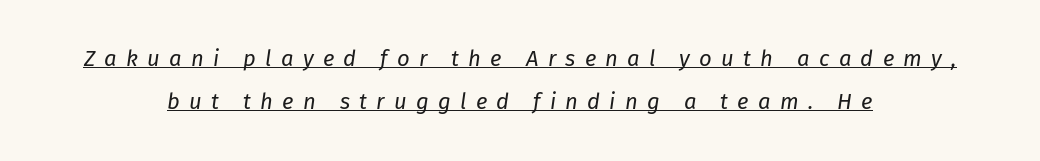
The image shows 22 px text type, italic (leaning right); set centered, loose line spacing (1.96x), unusually wide letter spacing (+0.42 em), underlined.
